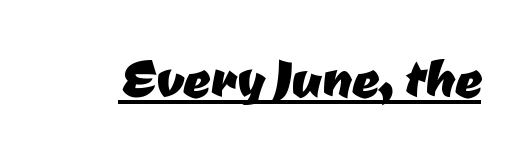
Q: Is the typeface a serif or a sans-serif typeface? A: Sans-serif.
Q: Is the text underlined? A: Yes.
Q: Is the spacing between letters normal or unusually wide? A: Normal.
Q: Width (condensed, normal, or wide)? A: Normal.
Q: Stroke contrast? A: Low.
Q: x-height? A: Medium.
Q: Monospaced? A: No.
